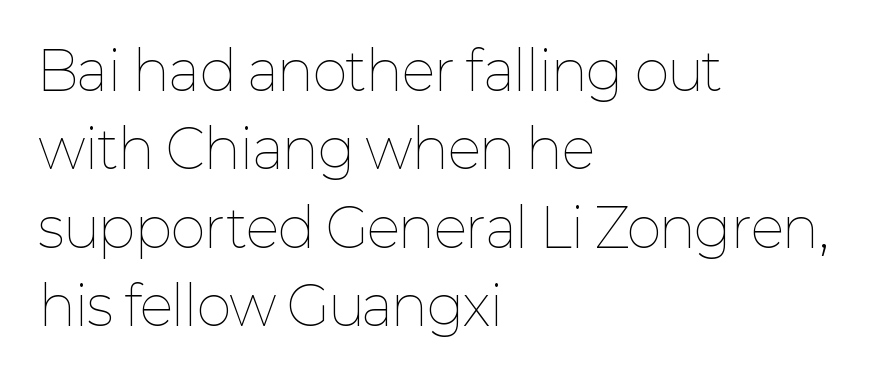
The image shows 53 px thin type, upright; set left-aligned, normal line spacing (1.48x), normal letter spacing, not underlined; low stroke contrast and a medium x-height.
